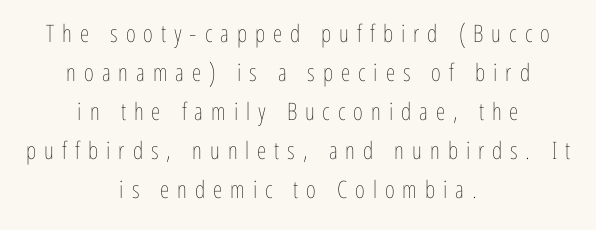
{"italic": "no", "bold": "no", "underline": "no", "align": "center", "line_spacing": "normal", "line_spacing_ratio": 1.63, "letter_spacing": "wide", "letter_spacing_em": 0.33, "glyph_px": 24}
